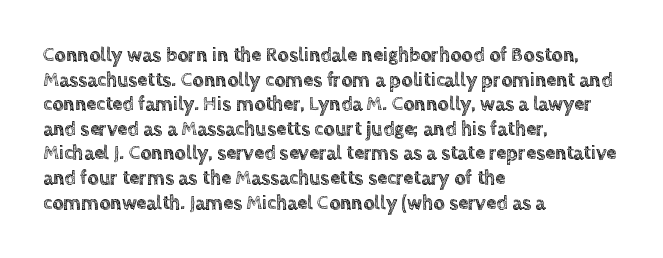
{"italic": "no", "underline": "no", "align": "left", "line_spacing_ratio": 1.23, "letter_spacing": "normal", "letter_spacing_em": 0.0, "glyph_px": 20}
